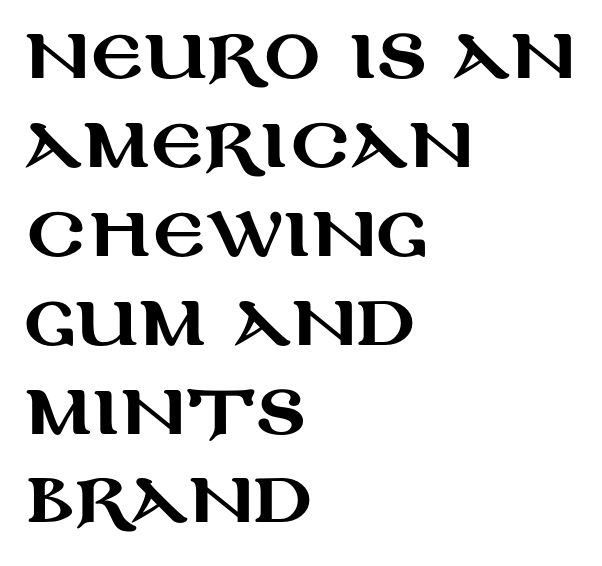
These lines are rendered in a variable-pitch font. The axis of the letterforms is exactly vertical. Honestly, the row spacing looks completely unremarkable. The type is set solid horizontally, with unmodified tracking.
